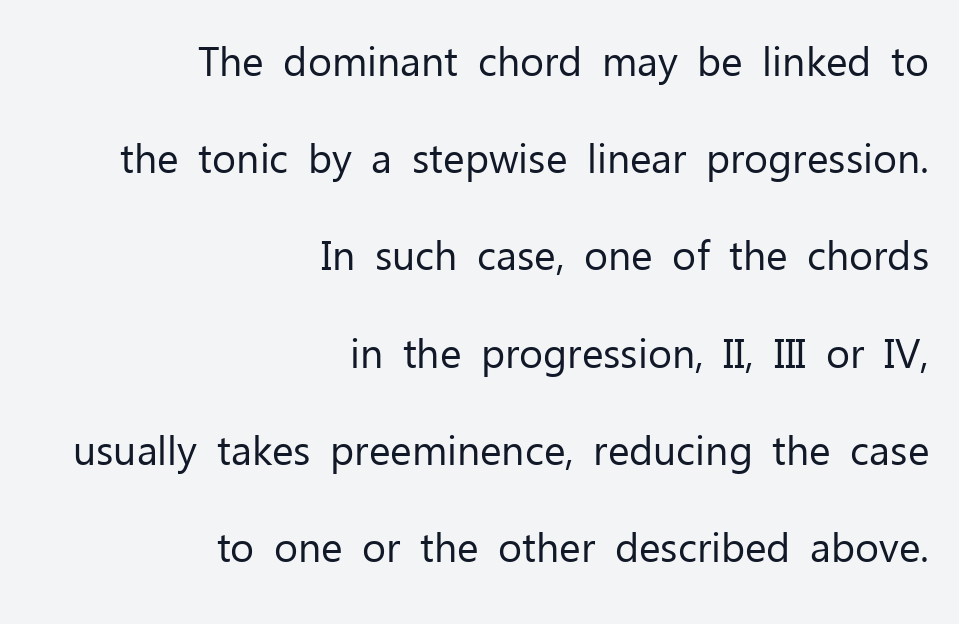
{"serif": "no", "italic": "no", "bold": "no", "weight": "regular", "width": "normal", "stroke_contrast": "low", "x_height": "medium", "monospaced": "no", "underline": "no", "align": "right", "line_spacing": "loose", "line_spacing_ratio": 2.37, "letter_spacing": "normal", "letter_spacing_em": 0.0, "glyph_px": 41}
